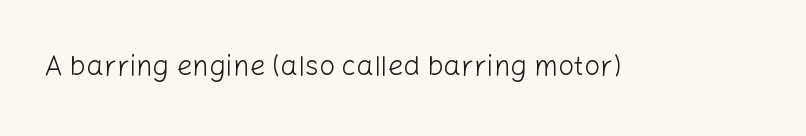
The letters stand straight up with perfectly vertical stems. Decoration check: the copy has no underline. Weight: not bold — regular or lighter. Letter spacing: default.
